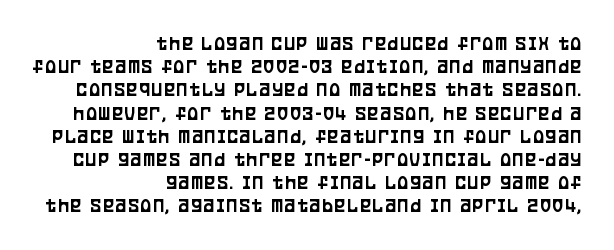
{"italic": "no", "underline": "no", "align": "right", "line_spacing_ratio": 1.16, "glyph_px": 20}
